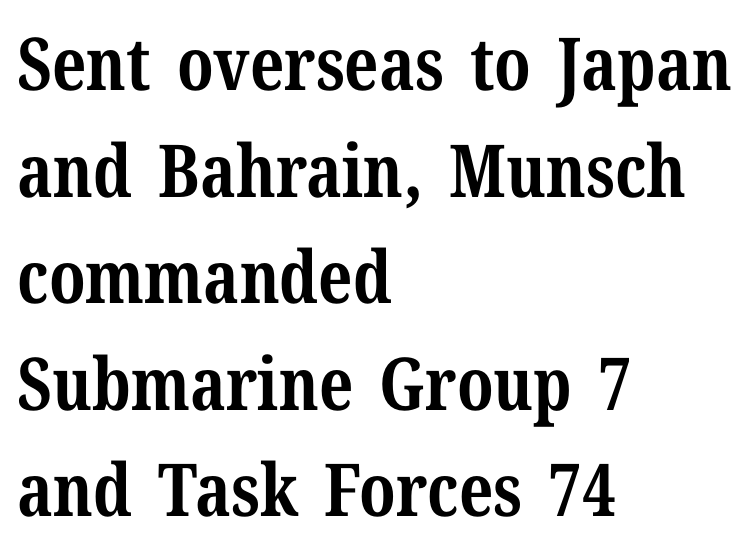
Q: Is the text bold? A: Yes.
Q: Is the text italic (slanted)? A: No, it is upright.
Q: Is the typeface a serif or a sans-serif typeface? A: Serif.
Q: Is the text underlined? A: No.
Q: How is the paragraph aligned? A: Left-aligned.
Q: Is the spacing between letters normal or unusually wide? A: Normal.
Q: Is the spacing between lines tight, normal or loose? A: Normal.
Q: Width (condensed, normal, or wide)? A: Normal.
Q: Stroke contrast? A: Medium.
Q: x-height? A: Medium.
Q: Monospaced? A: No.
